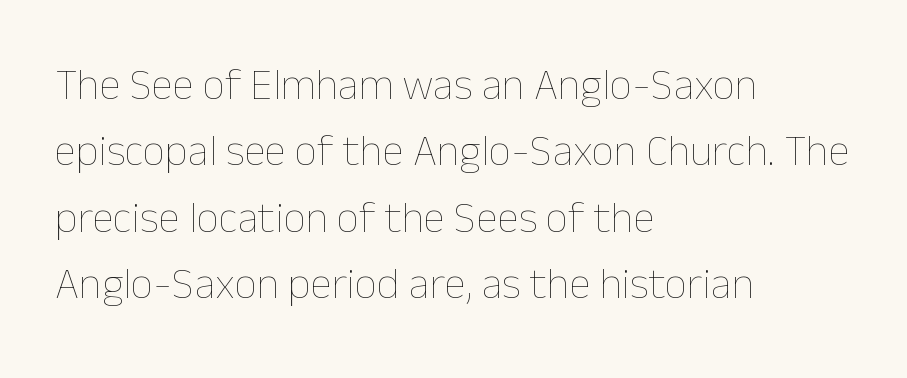
Q: Is the text bold? A: No.
Q: Is the text italic (slanted)? A: No, it is upright.
Q: Is the text underlined? A: No.
Q: How is the paragraph aligned? A: Left-aligned.
Q: Is the spacing between letters normal or unusually wide? A: Normal.
Q: Is the spacing between lines tight, normal or loose? A: Normal.
Q: Width (condensed, normal, or wide)? A: Normal.
Q: Stroke contrast? A: Low.
Q: x-height? A: Medium.
Q: Monospaced? A: No.
